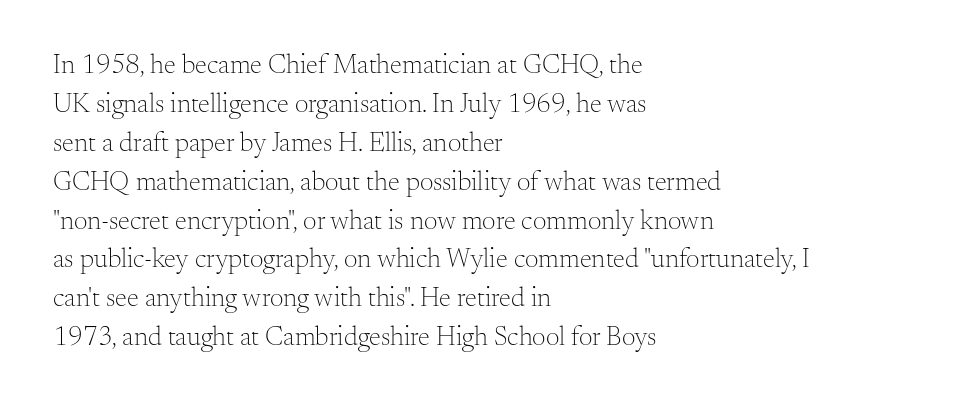
Nothing heavy about these letters — not bold at all. The block of text has a typical density, with ordinary space between rows. Posture: straight, roman, zero tilt. Quick note: underline off. The letterforms sit shoulder to shoulder at normal distance.
